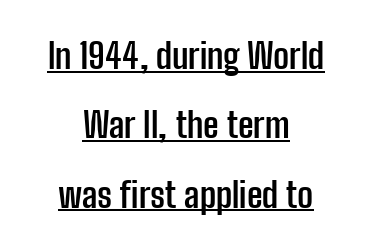
The image shows 35 px semibold, condensed sans-serif type, upright; set centered, loose line spacing (1.98x), normal letter spacing, underlined; low stroke contrast and a medium x-height.
